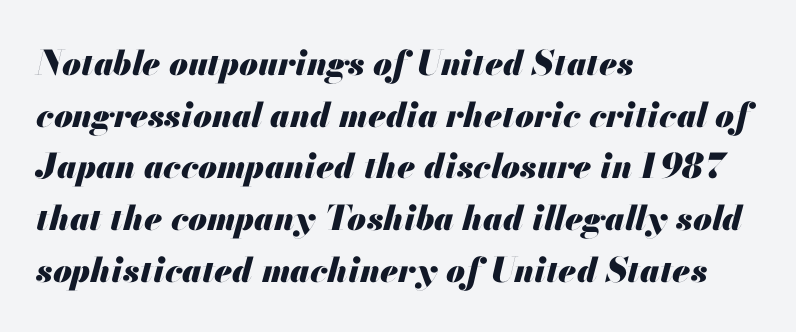
The image shows 34 px heavy type, italic (leaning right); set left-aligned, normal line spacing (1.52x), normal letter spacing, not underlined; medium stroke contrast and a small x-height.
